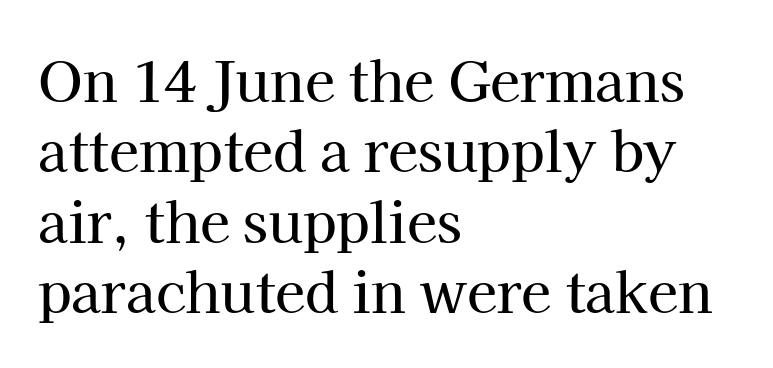
Is the block centered? No — it sits flush against the left margin. The letters advance in unequal steps, a hallmark of proportional type. No word sits above an underline. The space between consecutive lines is moderate. Is the letter spacing exaggerated? No — it looks like the ordinary default. Old-style or modern, the face here clearly has serifs.
